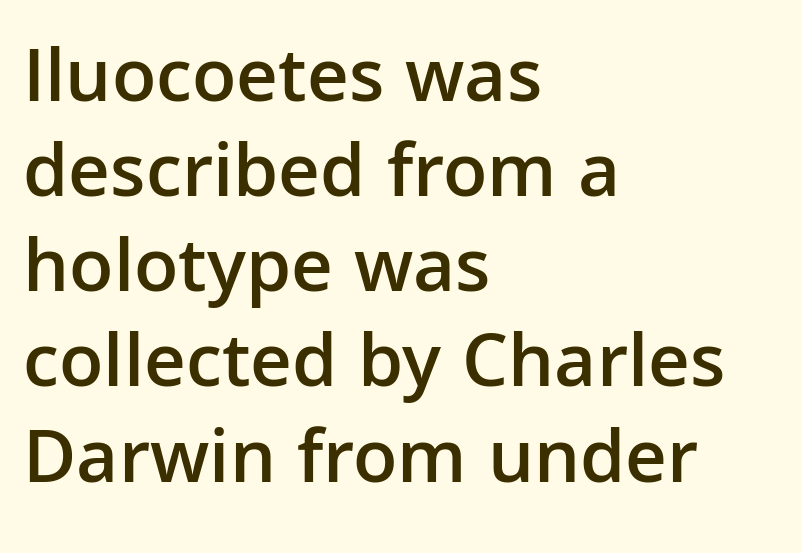
{"serif": "no", "italic": "no", "bold": "semi", "weight": "semibold", "width": "normal", "stroke_contrast": "low", "x_height": "medium", "monospaced": "no", "underline": "no", "align": "left", "line_spacing_ratio": 1.22, "letter_spacing": "normal", "letter_spacing_em": 0.0, "glyph_px": 78}
